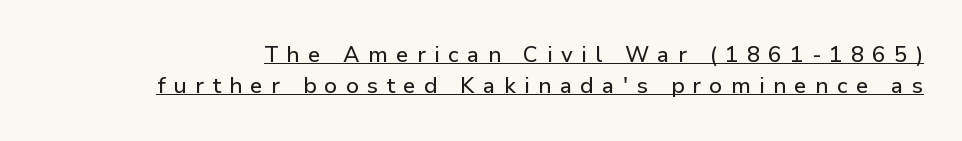
The image shows 22 px text type, upright; set normal line spacing (1.42x), unusually wide letter spacing (+0.38 em), underlined.
